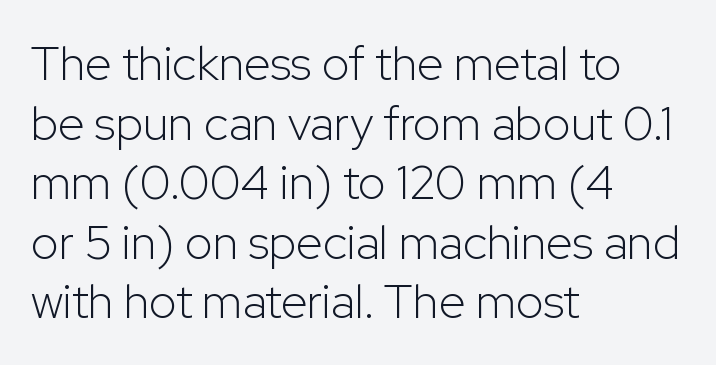
Q: Is the text bold? A: No.
Q: Is the text italic (slanted)? A: No, it is upright.
Q: Is the typeface a serif or a sans-serif typeface? A: Sans-serif.
Q: Is the text underlined? A: No.
Q: How is the paragraph aligned? A: Left-aligned.
Q: Is the spacing between letters normal or unusually wide? A: Normal.
Q: Width (condensed, normal, or wide)? A: Normal.
Q: Stroke contrast? A: Low.
Q: x-height? A: Medium.
Q: Monospaced? A: No.
